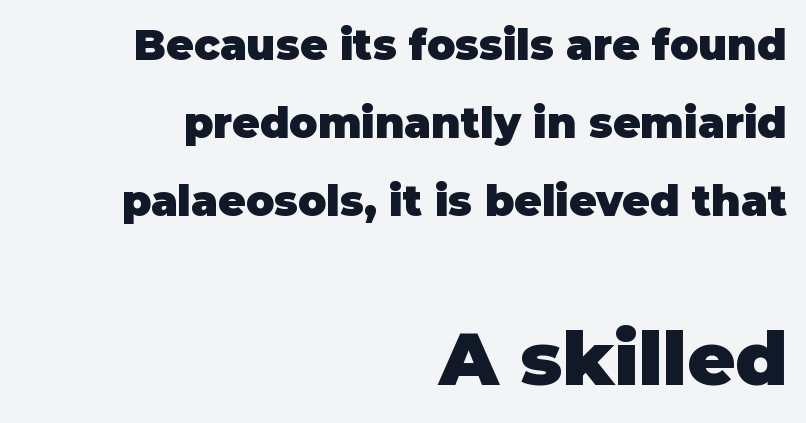
{"serif": "no", "italic": "no", "bold": "yes", "weight": "heavy", "width": "normal", "stroke_contrast": "low", "x_height": "large", "monospaced": "no", "underline": "no", "align": "right", "line_spacing_ratio": 1.86, "letter_spacing": "normal", "letter_spacing_em": 0.0, "larger_block": "second", "size_ratio": 1.76, "glyph_px": 74}
